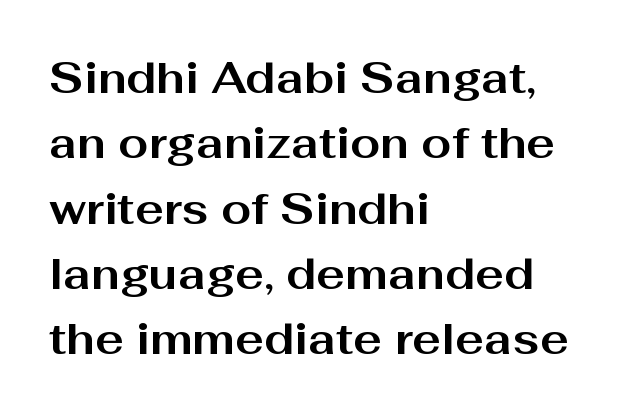
Students, this is bold: see how much ink each stroke carries. Serif or sans? Sans — the stroke terminals are bare. Compared with typical paragraphs, the rows here are spaced about the same. Quick note: underline off. This sample uses plain, unmodified letter spacing.
